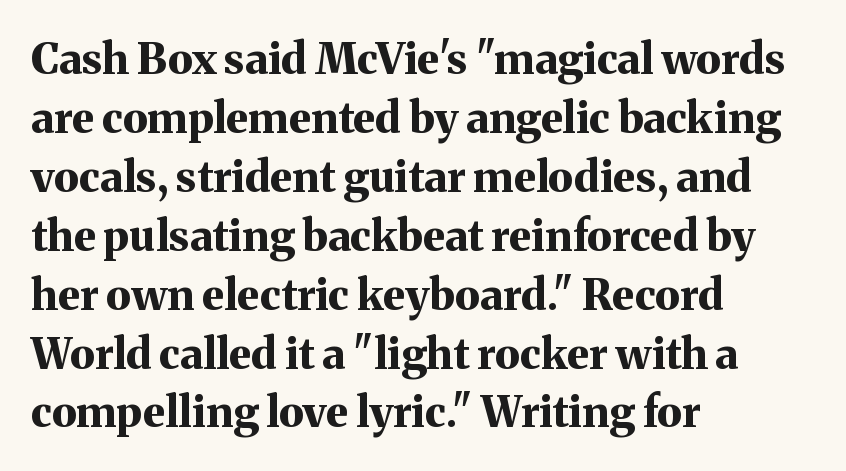
Q: Is the text bold? A: Yes.
Q: Is the text italic (slanted)? A: No, it is upright.
Q: Is the typeface a serif or a sans-serif typeface? A: Serif.
Q: Is the text underlined? A: No.
Q: How is the paragraph aligned? A: Left-aligned.
Q: Is the spacing between letters normal or unusually wide? A: Normal.
Q: Is the spacing between lines tight, normal or loose? A: Normal.
Q: Width (condensed, normal, or wide)? A: Normal.
Q: Stroke contrast? A: Medium.
Q: x-height? A: Medium.
Q: Monospaced? A: No.
